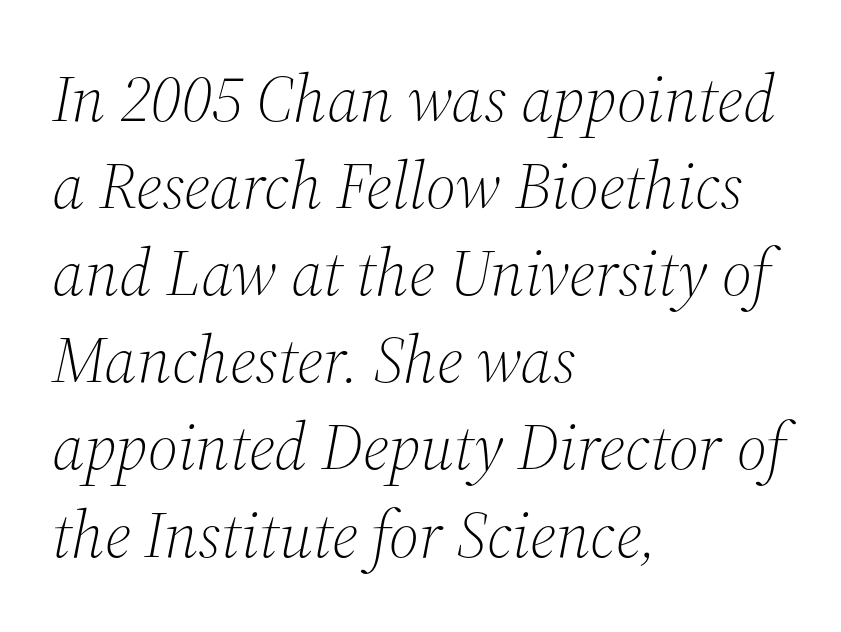
The image shows 66 px light serif type, italic (leaning right); set left-aligned, normal line spacing (1.32x), normal letter spacing, not underlined; medium stroke contrast and a medium x-height.
